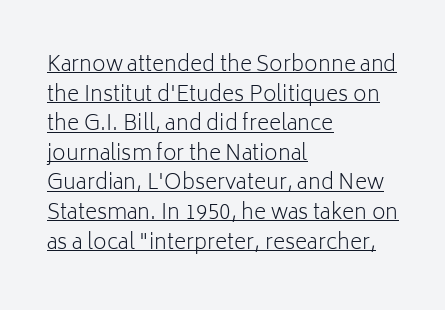
Glyph-to-glyph distance matches everyday printed text. Unbolded letterforms with no extra heft. This is underlined copy, the kind a proofreader might mark for attention. The axis of the letterforms is exactly vertical. Regarding leading, the lines here are spaced in the standard way.
